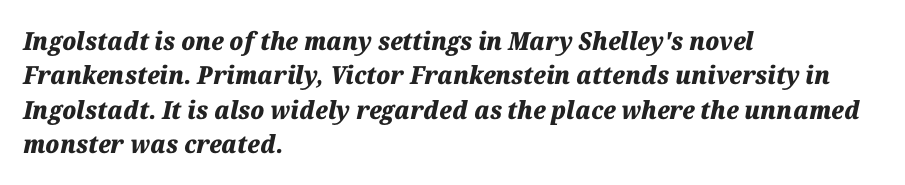
If you drew a line through each stem, it would be angled. Glance below the letters and you will spot only blank space. Set as a true bold cut, around the 700 mark. Compared with a centered layout, this one pins lines to the left instead. The letters sit at their default tracking, neither squeezed nor spread.
